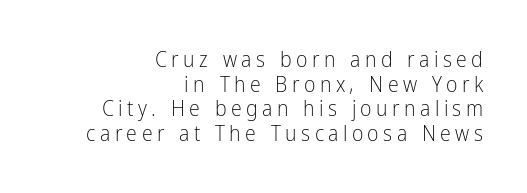
The image shows 22 px text type, upright; set right-aligned, tight line spacing (1.12x), unusually wide letter spacing (+0.2 em), not underlined.
